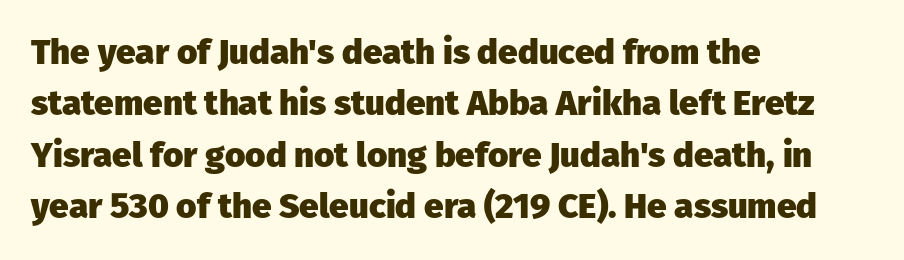
The image shows 35 px heavy sans-serif type, upright; set left-aligned, normal line spacing (1.47x), normal letter spacing, not underlined; low stroke contrast and a medium x-height.
